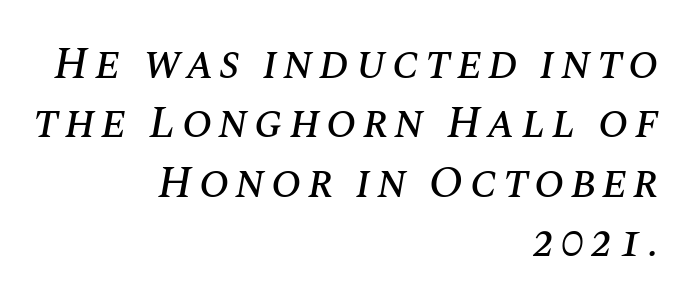
Casual observation: everything's shoved over to the right. Clear beneath every line of the passage. Regarding leading, the lines here are spaced in the standard way. Each letter keeps its own natural width here, so spacing adapts to shape. The glyphs look as if they've been sheared to an angle.
